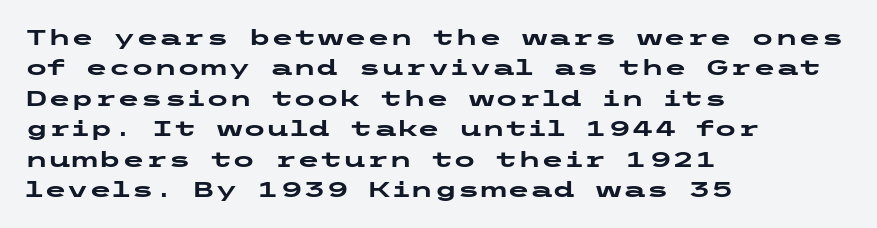
{"italic": "no", "bold": "yes", "underline": "no", "align": "left", "line_spacing": "normal", "line_spacing_ratio": 1.45, "letter_spacing": "normal", "letter_spacing_em": 0.0, "glyph_px": 21}
